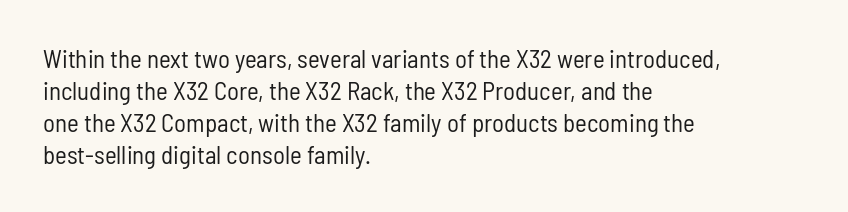
{"italic": "no", "bold": "no", "underline": "no", "align": "left", "line_spacing": "normal", "line_spacing_ratio": 1.28, "letter_spacing": "normal", "letter_spacing_em": 0.0, "glyph_px": 25}
